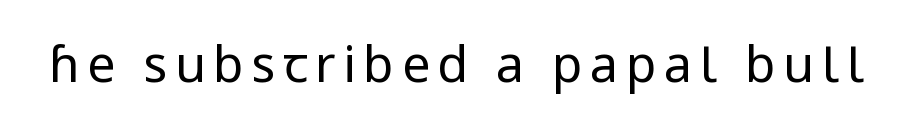
Q: Is the text bold? A: No.
Q: Is the text italic (slanted)? A: No, it is upright.
Q: Is the typeface a serif or a sans-serif typeface? A: Sans-serif.
Q: Is the text underlined? A: No.
Q: Width (condensed, normal, or wide)? A: Normal.
Q: Stroke contrast? A: Low.
Q: x-height? A: Medium.
Q: Monospaced? A: No.
